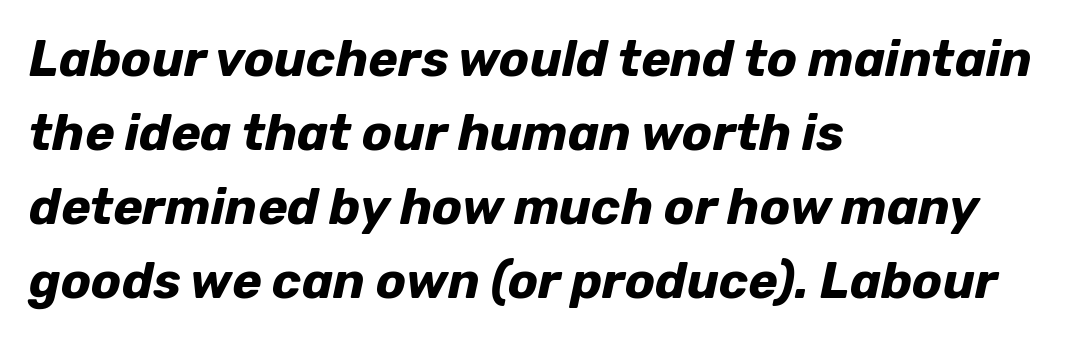
Rule under the text: the space is simply empty. This is oblique type, the kind used for emphasis or titles. Thick stems and heavy bowls — unmistakably bold. Compared with typical paragraphs, the rows here are spaced about the same.
